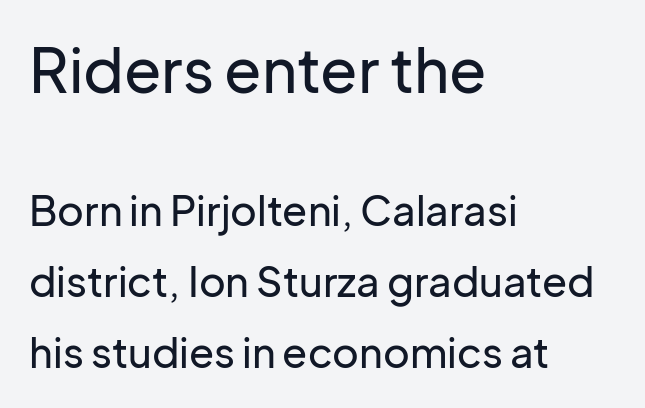
Q: Is the text italic (slanted)? A: No, it is upright.
Q: Is the typeface a serif or a sans-serif typeface? A: Sans-serif.
Q: Is the text underlined? A: No.
Q: How is the paragraph aligned? A: Left-aligned.
Q: Is the spacing between letters normal or unusually wide? A: Normal.
Q: Which block of text is set in a larger size, the first (top) or the second (bottom)? A: The first (top) one.
Q: Width (condensed, normal, or wide)? A: Normal.
Q: Stroke contrast? A: Low.
Q: x-height? A: Medium.
Q: Monospaced? A: No.
